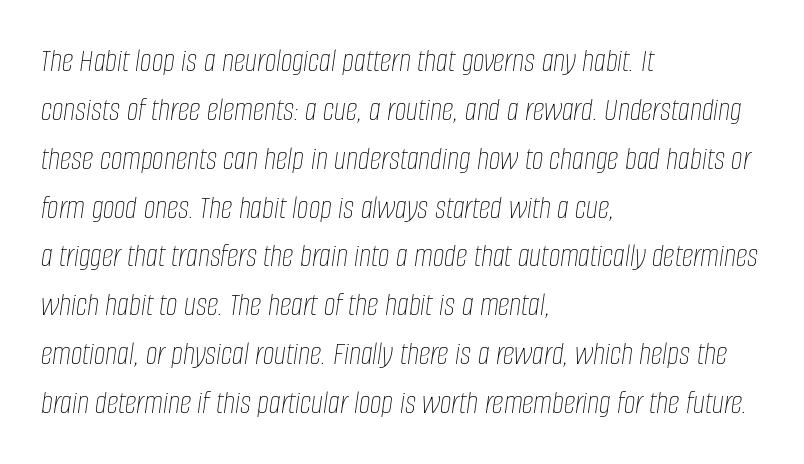
{"italic": "yes", "lean": "right", "slant_degrees": 8, "bold": "no", "weight": "thin", "width": "condensed", "stroke_contrast": "low", "x_height": "large", "monospaced": "no", "underline": "no", "align": "left", "line_spacing": "normal", "line_spacing_ratio": 1.48, "letter_spacing": "normal", "letter_spacing_em": 0.0, "glyph_px": 33}
